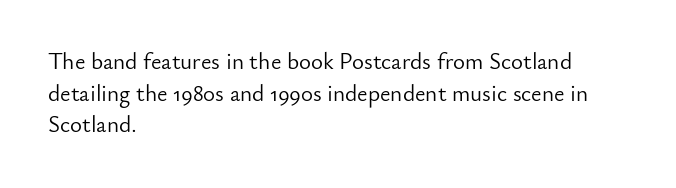
Q: Is the text bold? A: No.
Q: Is the text italic (slanted)? A: No, it is upright.
Q: Is the text underlined? A: No.
Q: How is the paragraph aligned? A: Left-aligned.
Q: Is the spacing between letters normal or unusually wide? A: Normal.
Q: Is the spacing between lines tight, normal or loose? A: Normal.
